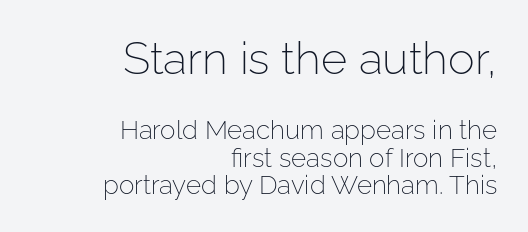
{"serif": "no", "italic": "no", "bold": "no", "weight": "light", "width": "normal", "stroke_contrast": "low", "x_height": "medium", "monospaced": "no", "underline": "no", "align": "right", "line_spacing": "tight", "line_spacing_ratio": 1.05, "letter_spacing": "normal", "letter_spacing_em": 0.0, "larger_block": "first", "size_ratio": 1.73, "glyph_px": 45}
